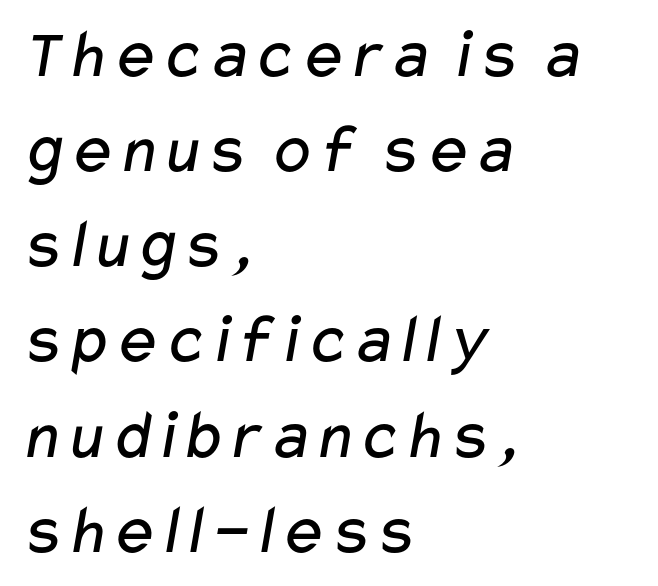
{"serif": "no", "bold": "no", "weight": "regular", "width": "wide", "stroke_contrast": "low", "x_height": "medium", "monospaced": "no", "underline": "no", "align": "left", "line_spacing": "normal", "line_spacing_ratio": 1.34, "letter_spacing": "normal", "letter_spacing_em": 0.0, "glyph_px": 71}
